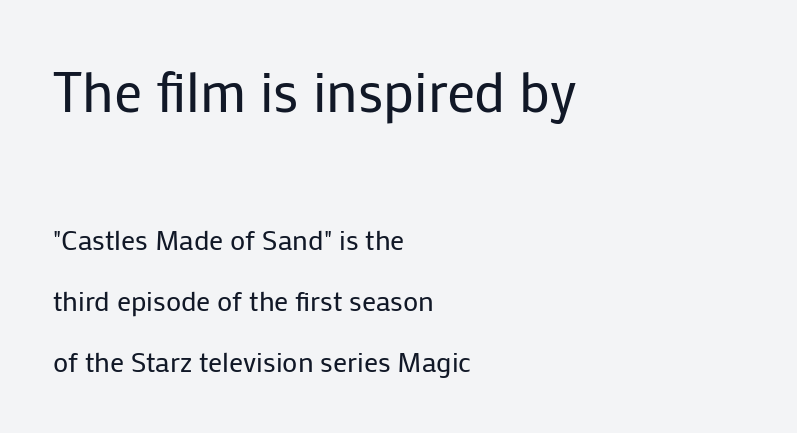
Q: Is the text bold? A: No.
Q: Is the text italic (slanted)? A: No, it is upright.
Q: Is the typeface a serif or a sans-serif typeface? A: Sans-serif.
Q: Is the text underlined? A: No.
Q: How is the paragraph aligned? A: Left-aligned.
Q: Is the spacing between letters normal or unusually wide? A: Normal.
Q: Is the spacing between lines tight, normal or loose? A: Loose.
Q: Which block of text is set in a larger size, the first (top) or the second (bottom)? A: The first (top) one.
Q: Width (condensed, normal, or wide)? A: Normal.
Q: Stroke contrast? A: Low.
Q: x-height? A: Medium.
Q: Monospaced? A: No.
